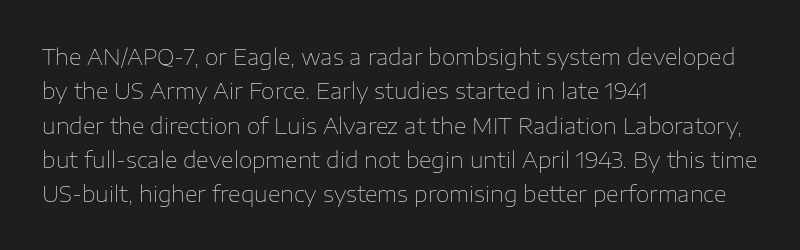
The image shows 22 px text type, upright; set left-aligned, normal line spacing (1.56x), normal letter spacing, not underlined.
